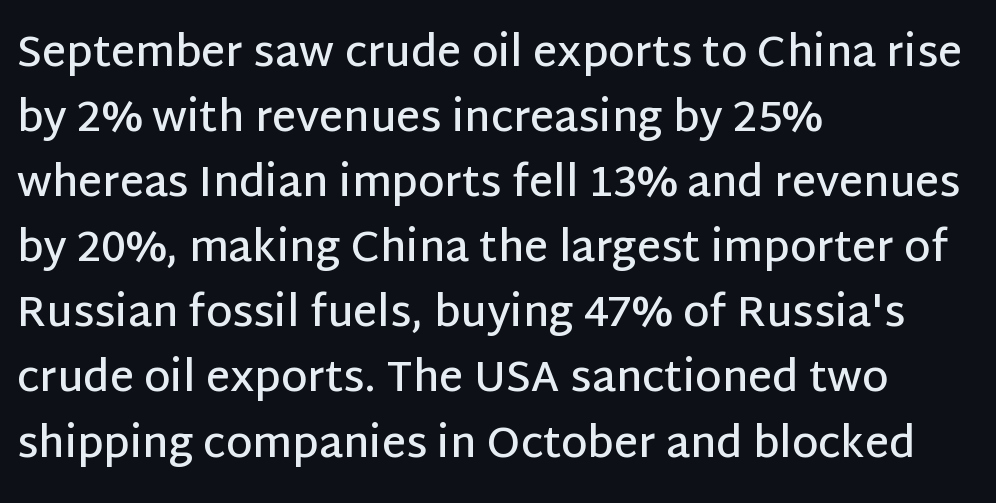
{"serif": "no", "italic": "no", "bold": "semi", "weight": "semibold", "width": "normal", "stroke_contrast": "low", "x_height": "large", "monospaced": "no", "underline": "no", "align": "left", "line_spacing": "normal", "line_spacing_ratio": 1.55, "letter_spacing": "normal", "letter_spacing_em": 0.0, "glyph_px": 42}
